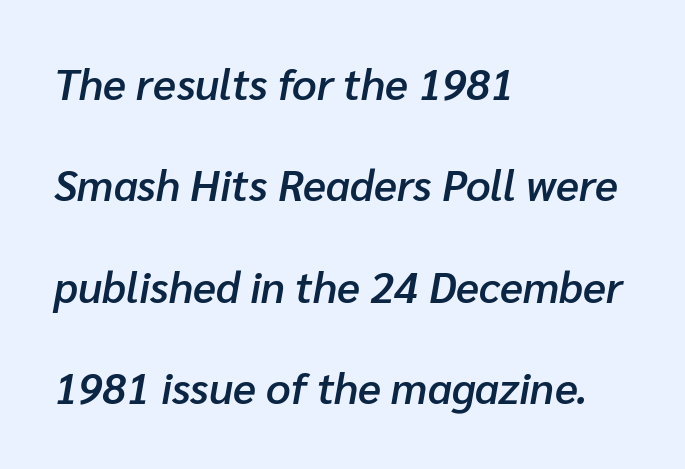
Q: Is the text bold? A: Semi-bold.
Q: Is the text italic (slanted)? A: Yes, it leans right by about 10 degrees.
Q: Is the text underlined? A: No.
Q: How is the paragraph aligned? A: Left-aligned.
Q: Is the spacing between letters normal or unusually wide? A: Normal.
Q: Is the spacing between lines tight, normal or loose? A: Loose.
Q: Width (condensed, normal, or wide)? A: Normal.
Q: Stroke contrast? A: Low.
Q: x-height? A: Medium.
Q: Monospaced? A: No.
